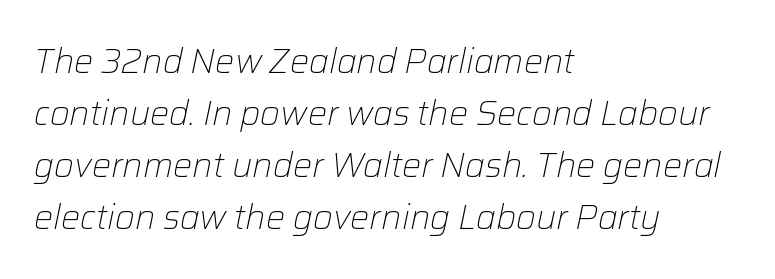
The image shows 34 px light type, italic (leaning right); set left-aligned, normal line spacing (1.53x), normal letter spacing, not underlined; low stroke contrast and a medium x-height.
